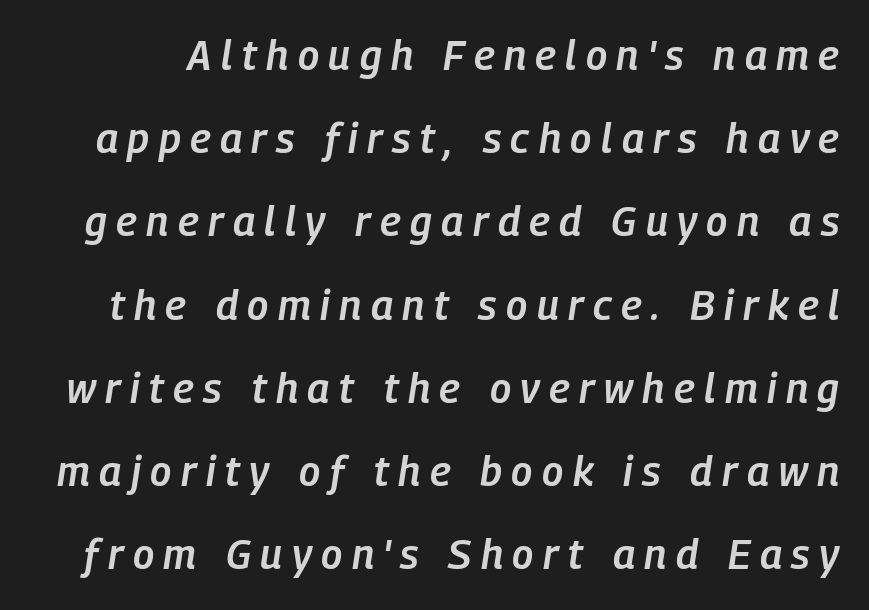
The line texture is sparse and dotted thanks to wide tracking. The passage shown is typed in a proportional face where columns would drift. The foot of each line stays bare and open. A great deal of white space separates one row of letters from the next. Moderately thickened strokes mark this as semibold type.
